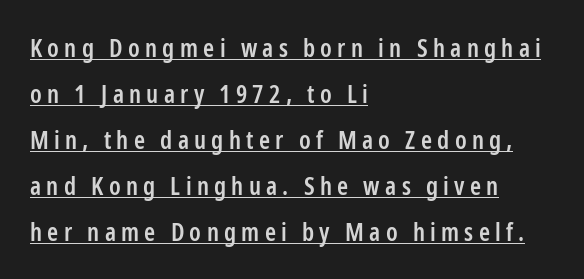
Q: Is the text bold? A: Semi-bold.
Q: Is the text italic (slanted)? A: No, it is upright.
Q: Is the text underlined? A: Yes.
Q: How is the paragraph aligned? A: Left-aligned.
Q: Is the spacing between letters normal or unusually wide? A: Unusually wide.
